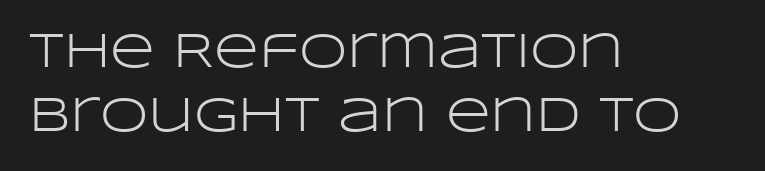
Compared with typical body copy, the letter spacing here is the same. Summary of vertical rhythm: regular, with standard interline spacing. Proportional: the letters do not fall into vertical columns. When letters stand straight like this, we call the style roman or upright.
